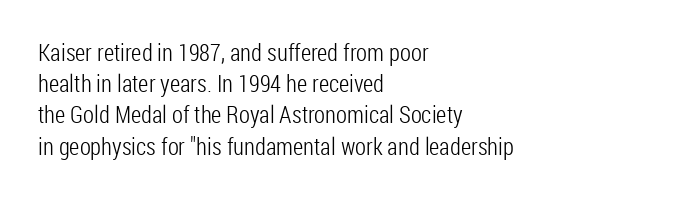
Q: Is the text bold? A: No.
Q: Is the text italic (slanted)? A: No, it is upright.
Q: Is the text underlined? A: No.
Q: How is the paragraph aligned? A: Left-aligned.
Q: Is the spacing between letters normal or unusually wide? A: Normal.
Q: Is the spacing between lines tight, normal or loose? A: Normal.
